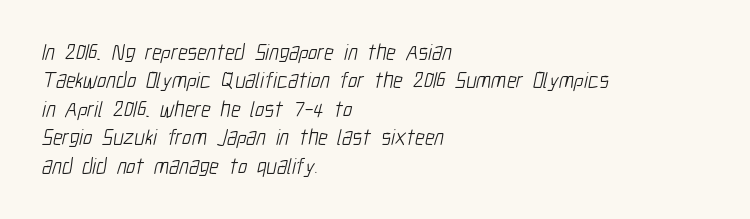
Q: Is the text bold? A: No.
Q: Is the text underlined? A: No.
Q: How is the paragraph aligned? A: Left-aligned.
Q: Is the spacing between letters normal or unusually wide? A: Normal.
Q: Is the spacing between lines tight, normal or loose? A: Normal.
